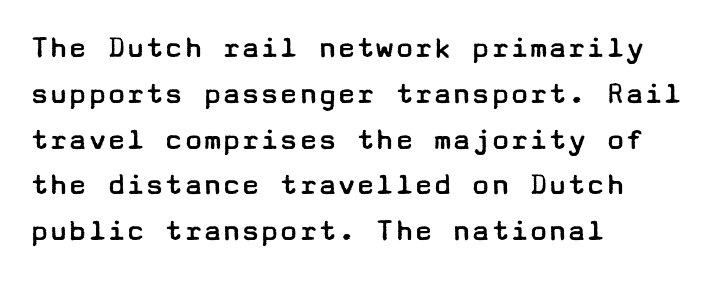
{"serif": "no", "italic": "no", "bold": "no", "weight": "regular", "width": "wide", "stroke_contrast": "low", "x_height": "medium", "underline": "no", "align": "left", "line_spacing": "normal", "line_spacing_ratio": 1.43, "letter_spacing": "normal", "letter_spacing_em": 0.0, "glyph_px": 32}
